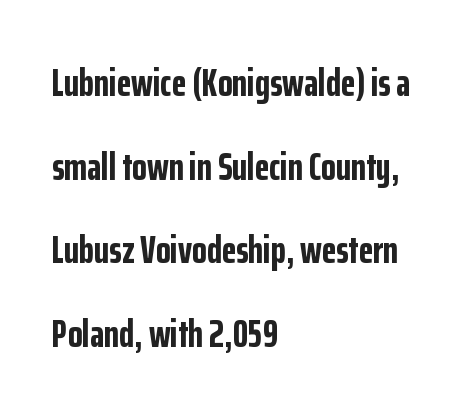
Caption: standard tracking, unaltered. Plain, unruled lines of type. Summary of vertical rhythm: relaxed, with wide interline spacing. You can tell it's not italic because the verticals are truly vertical.
